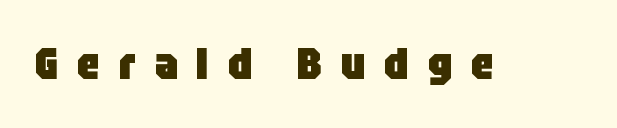
Q: Is the text bold? A: Yes.
Q: Is the text italic (slanted)? A: No, it is upright.
Q: Is the typeface a serif or a sans-serif typeface? A: Sans-serif.
Q: Is the text underlined? A: No.
Q: Is the spacing between letters normal or unusually wide? A: Unusually wide.
Q: Width (condensed, normal, or wide)? A: Condensed.
Q: Stroke contrast? A: Low.
Q: x-height? A: Large.
Q: Monospaced? A: No.
